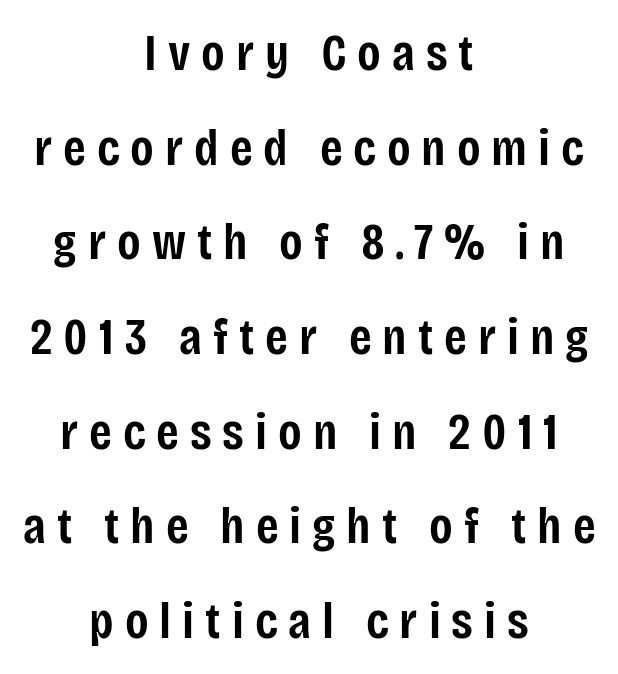
Think of a printed novel: that variable character pitch is what you see here. Notice how the stems are strictly vertical — no italics here. Each word looks stretched out because of the extra space between its letters. Underline: absent. Is the type bold? Partly — it's a semibold, heavier than regular but not fully bold. Observe the absence of serifs on each vertical stroke in this sample.
